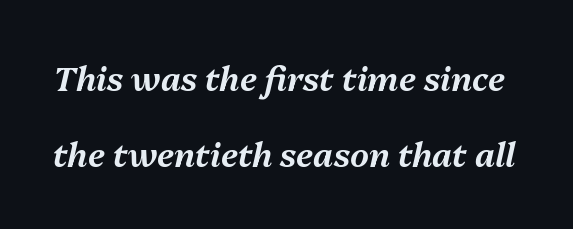
Q: Is the text italic (slanted)? A: Yes, it leans right by about 13 degrees.
Q: Is the text underlined? A: No.
Q: Is the spacing between letters normal or unusually wide? A: Normal.
Q: Is the spacing between lines tight, normal or loose? A: Loose.
Q: Width (condensed, normal, or wide)? A: Normal.
Q: Stroke contrast? A: Medium.
Q: x-height? A: Medium.
Q: Monospaced? A: No.
